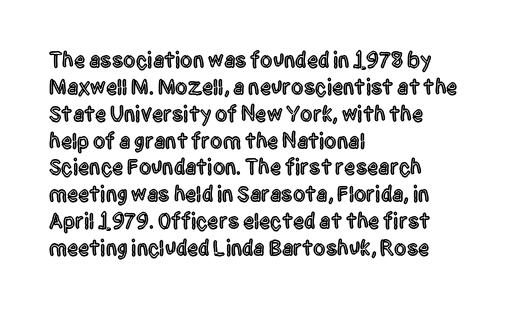
Q: Is the text italic (slanted)? A: No, it is upright.
Q: Is the text underlined? A: No.
Q: How is the paragraph aligned? A: Left-aligned.
Q: Is the spacing between letters normal or unusually wide? A: Normal.
